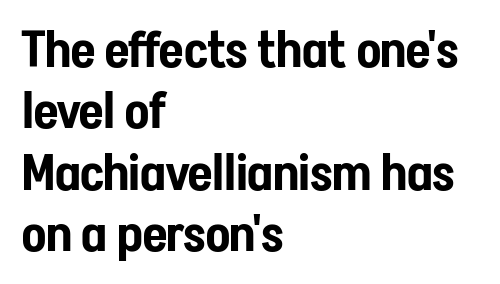
The letters advance in unequal steps, a hallmark of proportional type. A roman cut, with each character standing at attention. Alignment: flush left. The passage shown is not underscored anywhere.
